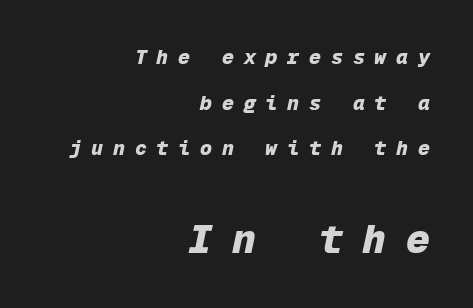
The glyphs are unaccompanied by any horizontal stroke below them. The gaps between neighbouring characters are conspicuously large. The text carries the slant typical of an italic or oblique font. Fixed-width glyphs throughout — classic coding-font behaviour.
